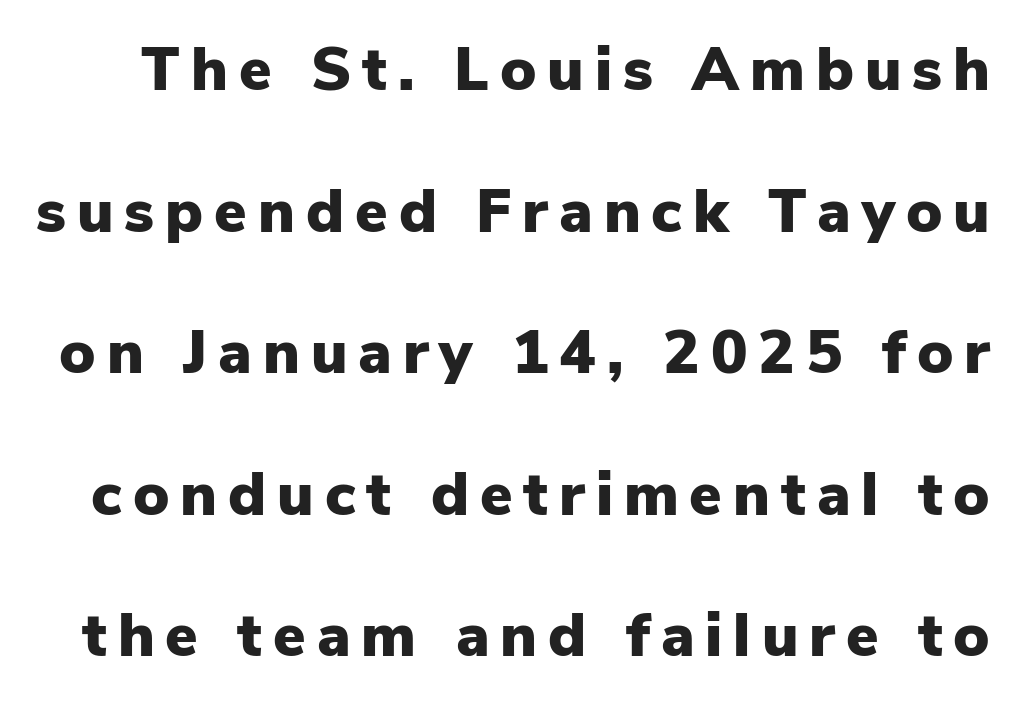
{"serif": "no", "italic": "no", "bold": "yes", "weight": "heavy", "width": "normal", "stroke_contrast": "low", "x_height": "medium", "monospaced": "no", "underline": "no", "line_spacing": "loose", "line_spacing_ratio": 2.32, "glyph_px": 61}
